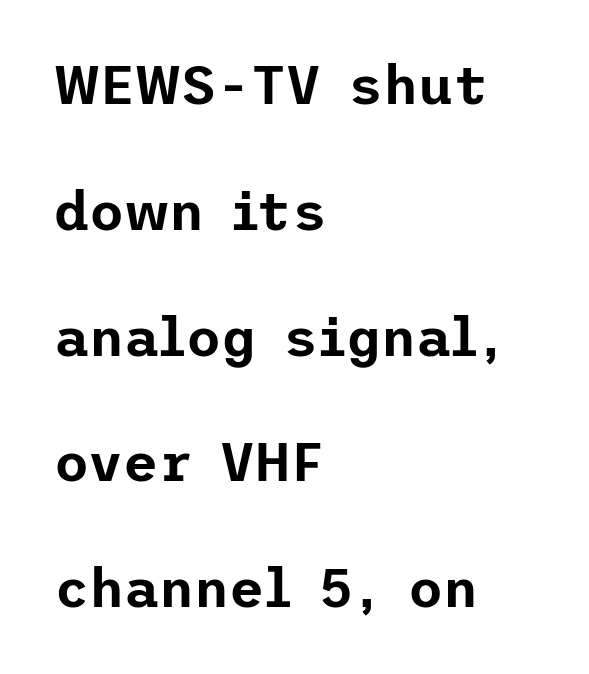
The image shows 54 px sans-serif type, upright; set left-aligned, loose line spacing (2.33x), normal letter spacing, not underlined; low stroke contrast and a medium x-height.
